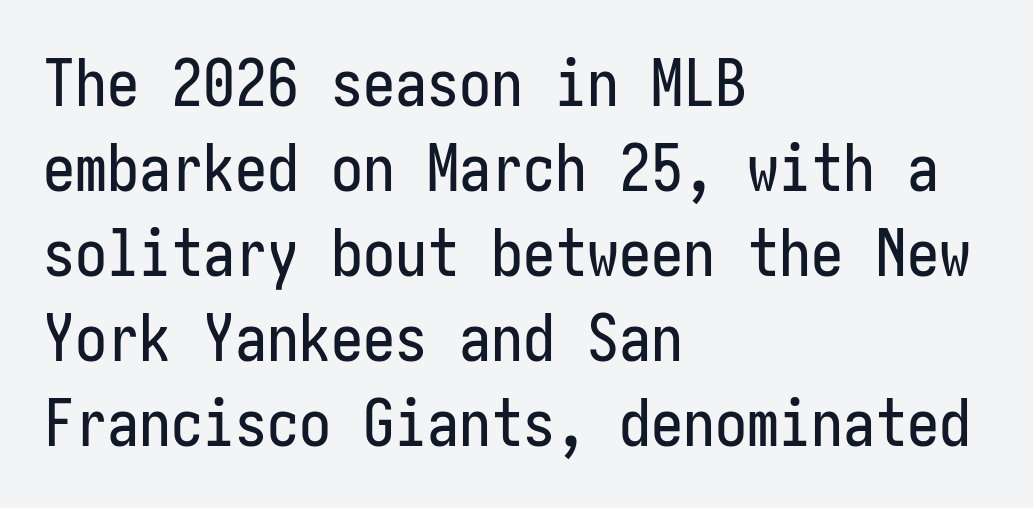
The image shows 64 px condensed sans-serif type, upright; set left-aligned, normal line spacing (1.33x), normal letter spacing, not underlined; low stroke contrast and a medium x-height.
